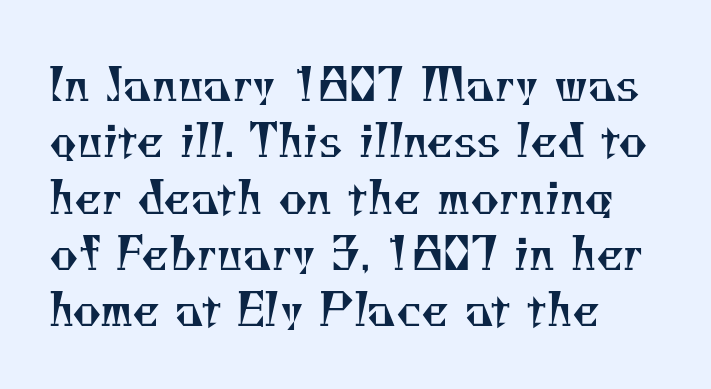
The image shows 44 px regular-weight serif type; set normal line spacing (1.28x), normal letter spacing, not underlined; medium stroke contrast and a small x-height.
